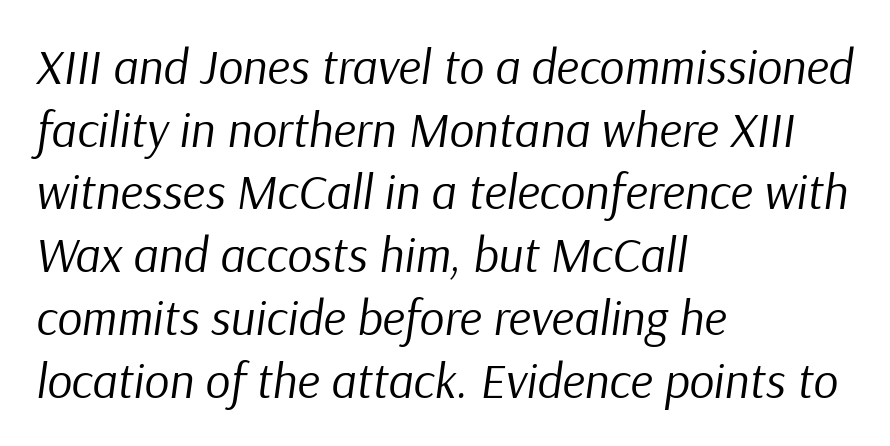
{"italic": "yes", "lean": "right", "slant_degrees": 9, "bold": "no", "weight": "regular", "width": "normal", "stroke_contrast": "low", "x_height": "medium", "monospaced": "no", "underline": "no", "align": "left", "line_spacing": "normal", "line_spacing_ratio": 1.28, "letter_spacing": "normal", "letter_spacing_em": 0.0, "glyph_px": 49}
